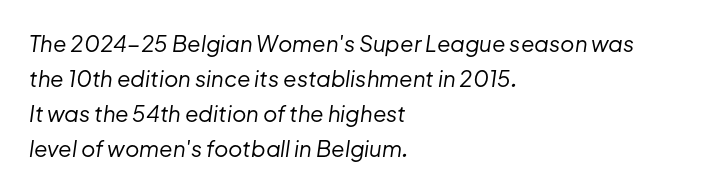
The image shows 22 px text type, italic (leaning right); set left-aligned, normal line spacing (1.59x), normal letter spacing, not underlined.
